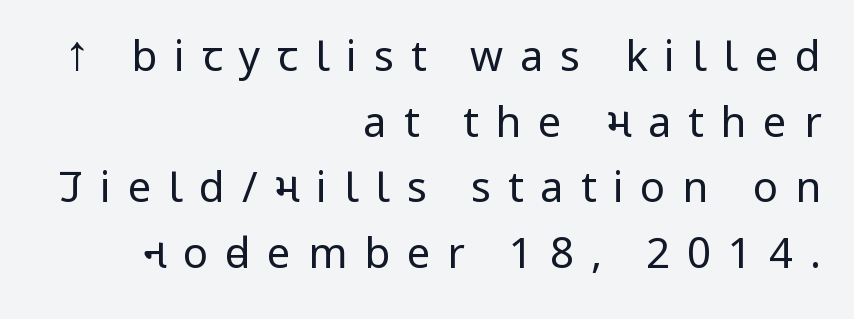
{"serif": "no", "italic": "no", "bold": "no", "weight": "regular", "width": "condensed", "stroke_contrast": "low", "x_height": "large", "monospaced": "no", "underline": "no", "align": "right", "line_spacing": "normal", "line_spacing_ratio": 1.56, "letter_spacing": "wide", "letter_spacing_em": 0.4, "glyph_px": 42}
